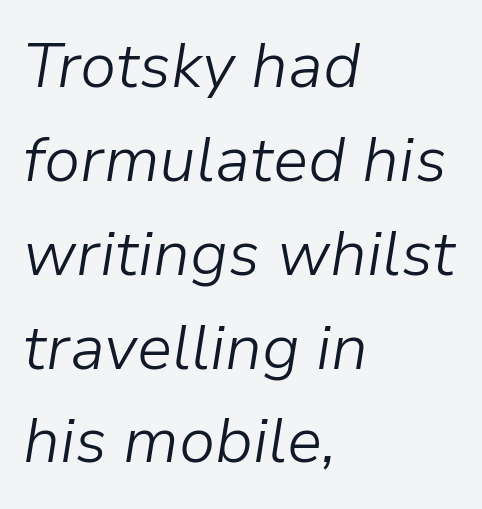
Q: Is the text bold? A: No.
Q: Is the text italic (slanted)? A: Yes, it leans right by about 9 degrees.
Q: Is the text underlined? A: No.
Q: How is the paragraph aligned? A: Left-aligned.
Q: Is the spacing between letters normal or unusually wide? A: Normal.
Q: Is the spacing between lines tight, normal or loose? A: Normal.
Q: Width (condensed, normal, or wide)? A: Normal.
Q: Stroke contrast? A: Low.
Q: x-height? A: Medium.
Q: Monospaced? A: No.
